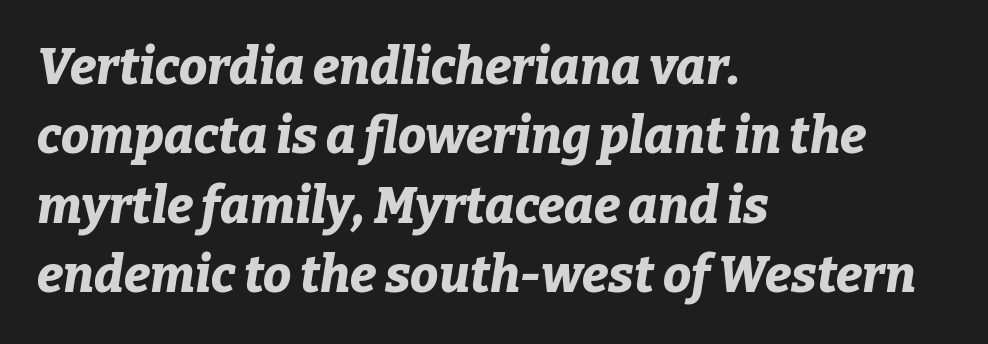
{"italic": "yes", "lean": "right", "slant_degrees": 9, "bold": "yes", "weight": "bold", "width": "normal", "stroke_contrast": "low", "x_height": "medium", "monospaced": "no", "underline": "no", "align": "left", "line_spacing": "normal", "line_spacing_ratio": 1.39, "letter_spacing": "normal", "letter_spacing_em": 0.0, "glyph_px": 50}
